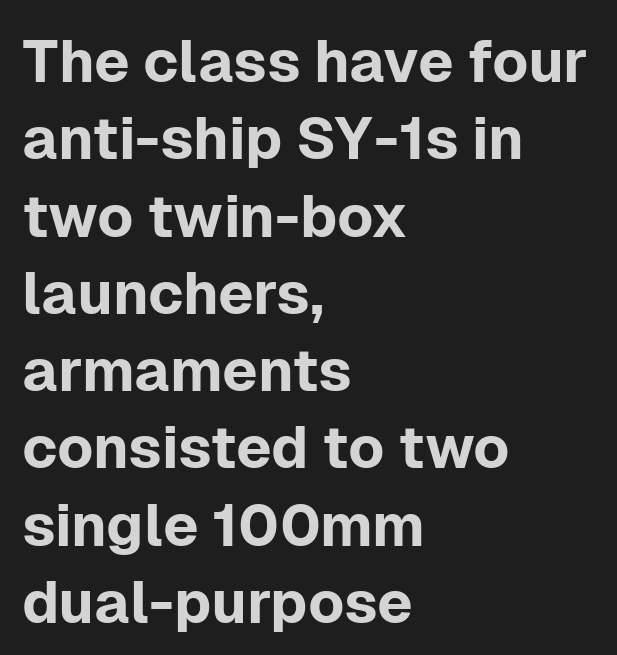
The image shows 59 px sans-serif type, upright; set left-aligned, normal line spacing (1.31x), normal letter spacing, not underlined; low stroke contrast and a medium x-height.
